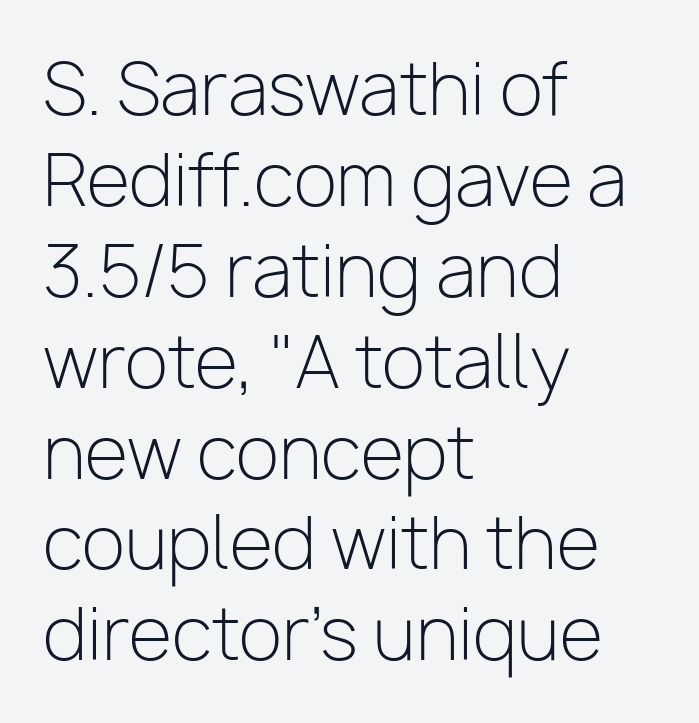
Q: Is the text bold? A: No.
Q: Is the text italic (slanted)? A: No, it is upright.
Q: Is the typeface a serif or a sans-serif typeface? A: Sans-serif.
Q: Is the text underlined? A: No.
Q: How is the paragraph aligned? A: Left-aligned.
Q: Is the spacing between letters normal or unusually wide? A: Normal.
Q: Is the spacing between lines tight, normal or loose? A: Normal.
Q: Width (condensed, normal, or wide)? A: Normal.
Q: Stroke contrast? A: Low.
Q: x-height? A: Medium.
Q: Monospaced? A: No.
